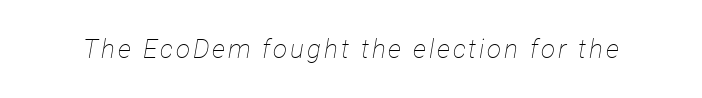
{"italic": "yes", "lean": "right", "slant_degrees": 12, "bold": "no", "underline": "no", "glyph_px": 26}
